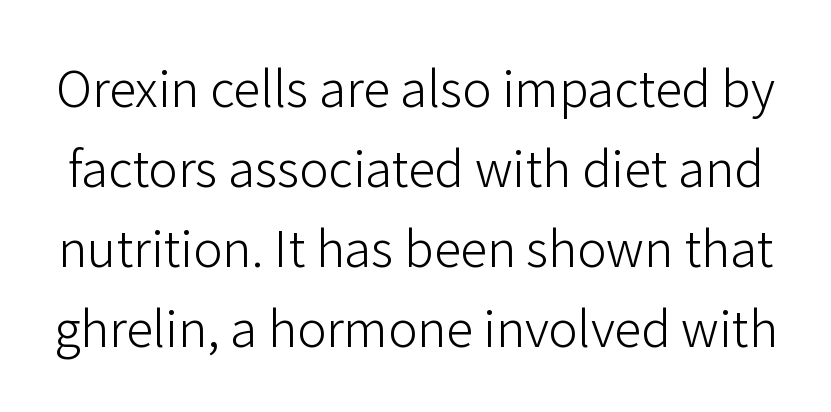
Students, note that the glyphs here touch the page at normal intervals. Nope, not italic — everything's standing straight. The rendering shows plain stroke endings on the letterforms — a sans-serif design. No heavy texture on the line: the type isn't bold. Check the space under the baseline: it is left empty. Successive baselines arrive at the customary interval.
